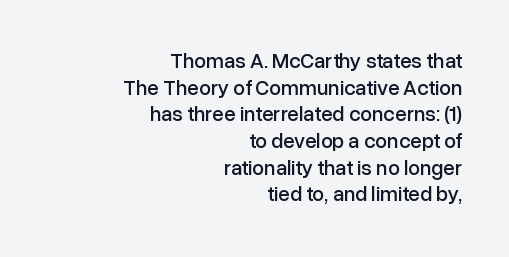
{"italic": "no", "underline": "no", "align": "right", "line_spacing": "normal", "line_spacing_ratio": 1.27, "letter_spacing": "normal", "letter_spacing_em": 0.0, "glyph_px": 21}
